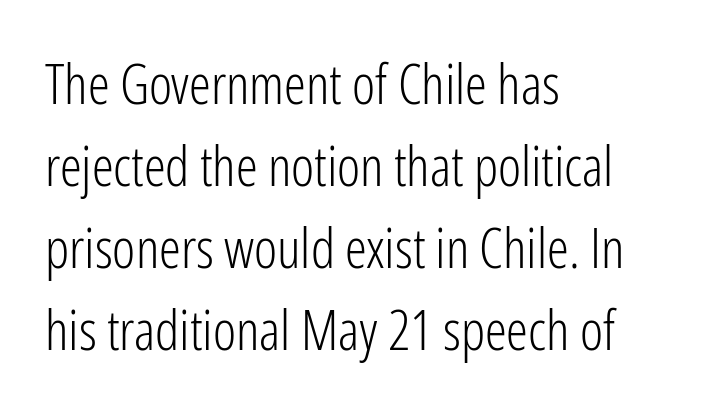
Q: Is the text bold? A: No.
Q: Is the text italic (slanted)? A: No, it is upright.
Q: Is the typeface a serif or a sans-serif typeface? A: Sans-serif.
Q: Is the text underlined? A: No.
Q: How is the paragraph aligned? A: Left-aligned.
Q: Is the spacing between letters normal or unusually wide? A: Normal.
Q: Is the spacing between lines tight, normal or loose? A: Normal.
Q: Width (condensed, normal, or wide)? A: Condensed.
Q: Stroke contrast? A: Low.
Q: x-height? A: Medium.
Q: Monospaced? A: No.
